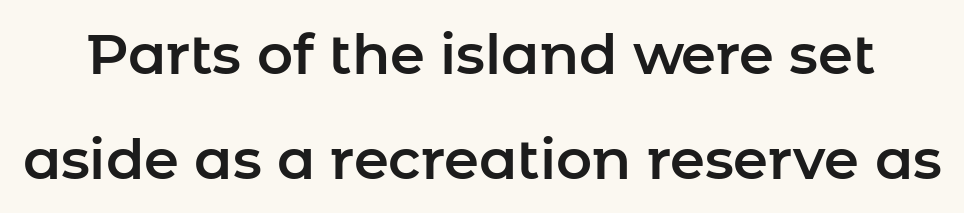
The image shows 56 px sans-serif type, upright; set line spacing 1.87x, normal letter spacing, not underlined; low stroke contrast and a medium x-height.
